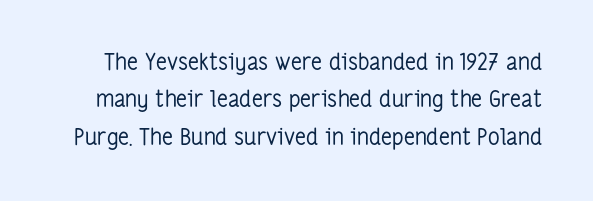
The image shows 23 px text type, upright; set normal line spacing (1.62x), normal letter spacing, not underlined.
